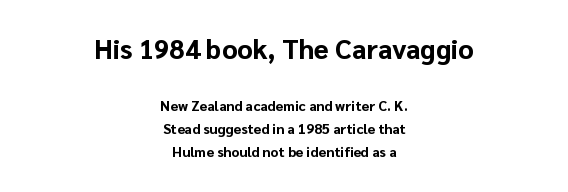
The image shows 27 px bold type, upright; set centered, normal line spacing (1.65x), normal letter spacing, not underlined; the first (top) block is 1.93x larger.
